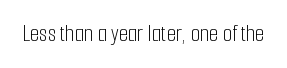
{"italic": "no", "bold": "no", "underline": "no", "letter_spacing": "normal", "letter_spacing_em": 0.0, "glyph_px": 24}
